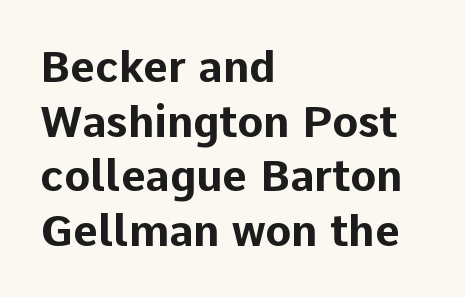
The image shows 43 px bold sans-serif type, upright; set left-aligned, normal line spacing (1.27x), normal letter spacing, not underlined; low stroke contrast and a medium x-height.
